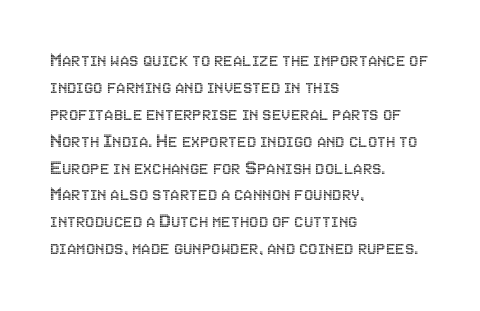
No word sits above an underline. Rendered with straight, roman letterforms. A typesetter would call this leading conventional body-copy spacing. Nothing unusual about the tracking: characters are spaced as the font intends. Line starts are locked; line ends wander.
